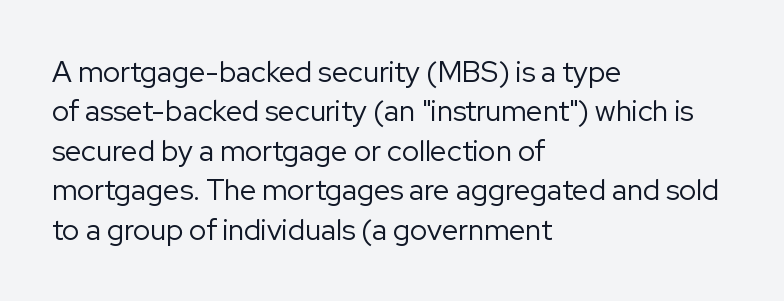
{"serif": "no", "italic": "no", "bold": "no", "weight": "regular", "width": "normal", "stroke_contrast": "low", "x_height": "medium", "monospaced": "no", "underline": "no", "align": "left", "line_spacing": "normal", "line_spacing_ratio": 1.36, "letter_spacing": "normal", "letter_spacing_em": 0.0, "glyph_px": 29}
